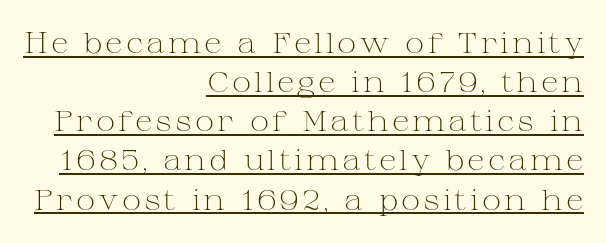
Q: Is the text bold? A: No.
Q: Is the text italic (slanted)? A: No, it is upright.
Q: Is the typeface a serif or a sans-serif typeface? A: Serif.
Q: Is the text underlined? A: Yes.
Q: How is the paragraph aligned? A: Right-aligned.
Q: Is the spacing between lines tight, normal or loose? A: Normal.
Q: Width (condensed, normal, or wide)? A: Wide.
Q: Stroke contrast? A: Medium.
Q: x-height? A: Medium.
Q: Monospaced? A: No.
